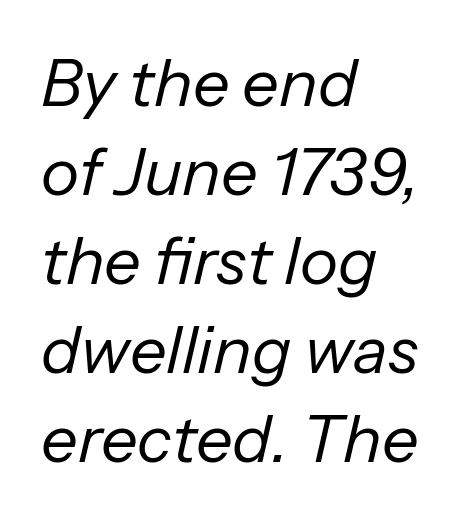
The text carries the slant typical of an italic or oblique font. This sample has the flowing, uneven cadence of proportional lettering. Alignment: flush left. The foot of each line stays bare and open.
